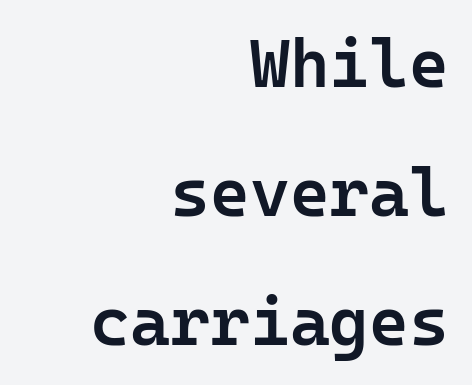
Q: Is the text bold? A: Semi-bold.
Q: Is the text italic (slanted)? A: No, it is upright.
Q: Is the typeface a serif or a sans-serif typeface? A: Sans-serif.
Q: Is the text underlined? A: No.
Q: How is the paragraph aligned? A: Right-aligned.
Q: Is the spacing between letters normal or unusually wide? A: Normal.
Q: Is the spacing between lines tight, normal or loose? A: Loose.
Q: Width (condensed, normal, or wide)? A: Normal.
Q: Stroke contrast? A: Low.
Q: x-height? A: Medium.
Q: Monospaced? A: Yes.
